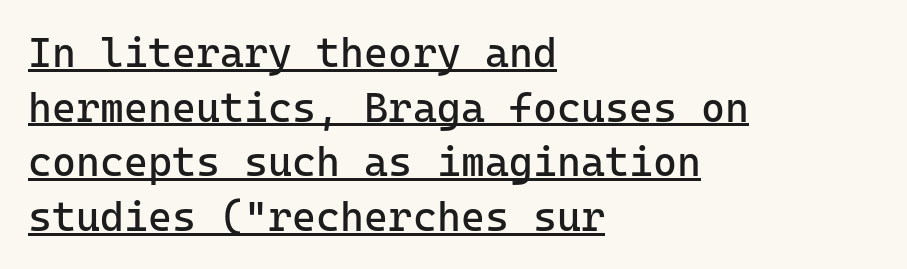
The image shows 41 px regular-weight sans-serif type, upright, monospaced; set left-aligned, normal line spacing (1.33x), normal letter spacing, underlined; low stroke contrast and a medium x-height.
